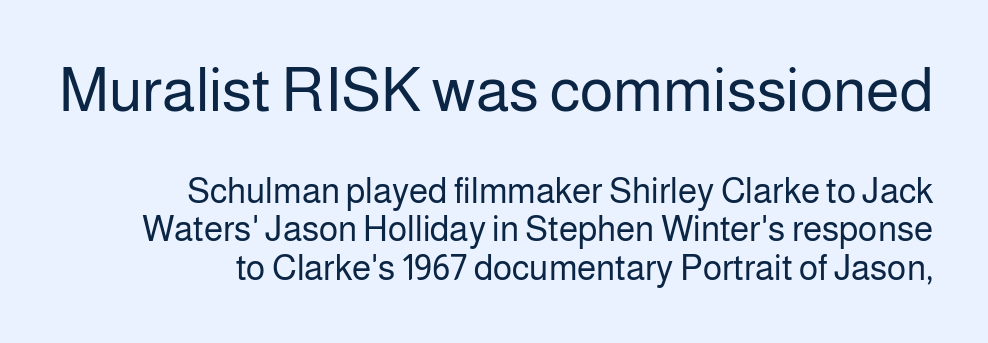
The image shows 61 px regular-weight sans-serif type, upright; set right-aligned, tight line spacing (1.1x), normal letter spacing, not underlined; the first (top) block is 1.74x larger; low stroke contrast and a medium x-height.
